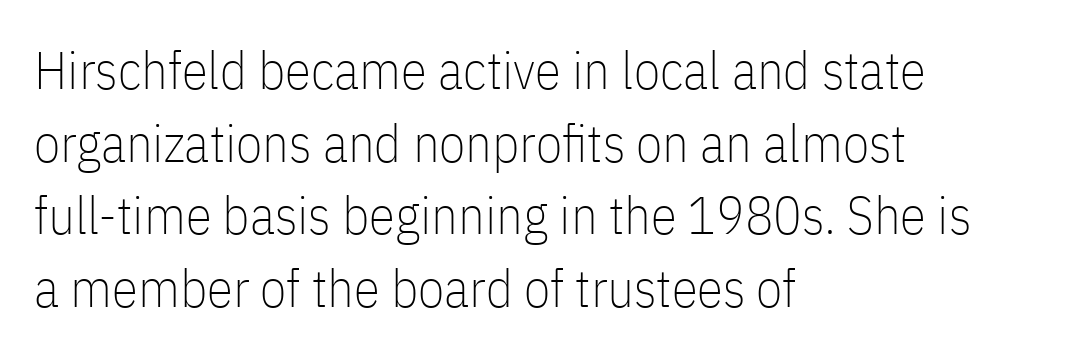
The image shows 53 px thin, condensed sans-serif type, upright; set left-aligned, normal line spacing (1.37x), normal letter spacing, not underlined; low stroke contrast and a medium x-height.
